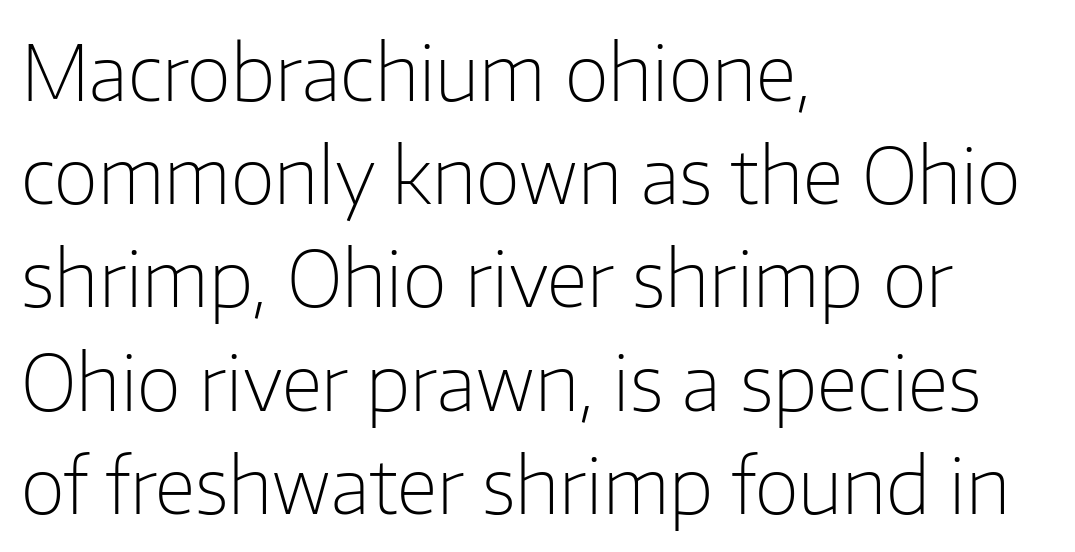
{"serif": "no", "italic": "no", "bold": "no", "weight": "light", "width": "normal", "stroke_contrast": "low", "x_height": "medium", "monospaced": "no", "underline": "no", "align": "left", "line_spacing": "normal", "line_spacing_ratio": 1.34, "letter_spacing": "normal", "letter_spacing_em": 0.0, "glyph_px": 77}
